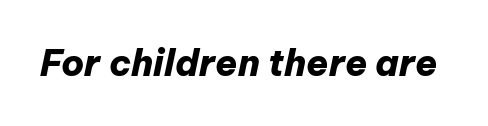
The image shows 36 px heavy type, italic (leaning right); set normal letter spacing, not underlined; low stroke contrast and a medium x-height.
